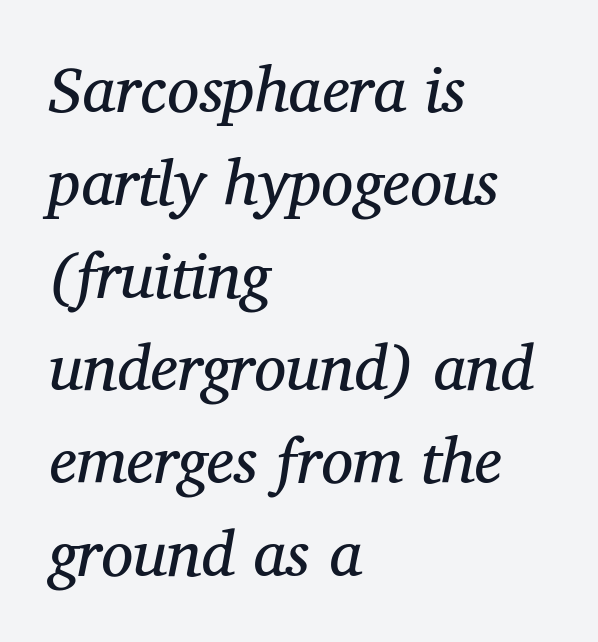
{"serif": "yes", "italic": "yes", "lean": "right", "slant_degrees": 12, "bold": "no", "weight": "regular", "width": "normal", "stroke_contrast": "medium", "x_height": "medium", "monospaced": "no", "underline": "no", "align": "left", "line_spacing": "normal", "line_spacing_ratio": 1.45, "letter_spacing": "normal", "letter_spacing_em": 0.0, "glyph_px": 64}
